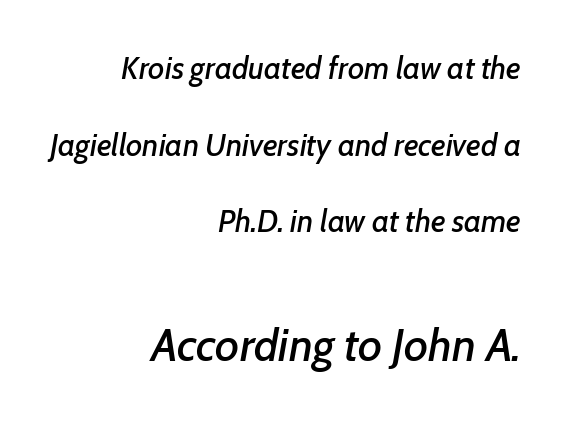
{"italic": "yes", "lean": "right", "slant_degrees": 7, "width": "normal", "stroke_contrast": "low", "x_height": "medium", "monospaced": "no", "underline": "no", "align": "right", "line_spacing": "loose", "line_spacing_ratio": 2.47, "letter_spacing": "normal", "letter_spacing_em": 0.0, "larger_block": "second", "size_ratio": 1.48, "glyph_px": 46}
